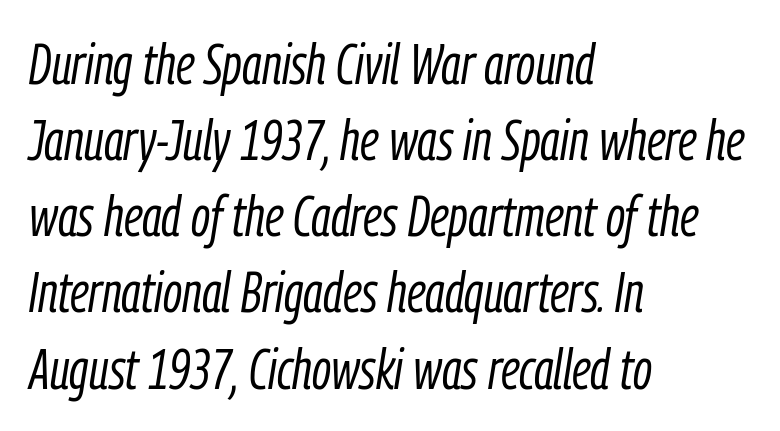
Q: Is the text bold? A: No.
Q: Is the text italic (slanted)? A: Yes, it leans right by about 9 degrees.
Q: Is the text underlined? A: No.
Q: How is the paragraph aligned? A: Left-aligned.
Q: Is the spacing between letters normal or unusually wide? A: Normal.
Q: Is the spacing between lines tight, normal or loose? A: Normal.
Q: Width (condensed, normal, or wide)? A: Condensed.
Q: Stroke contrast? A: Low.
Q: x-height? A: Medium.
Q: Monospaced? A: No.
